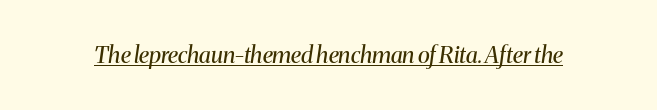
Q: Is the text bold? A: No.
Q: Is the text italic (slanted)? A: Yes, it leans right by about 8 degrees.
Q: Is the text underlined? A: Yes.
Q: Is the spacing between letters normal or unusually wide? A: Normal.
